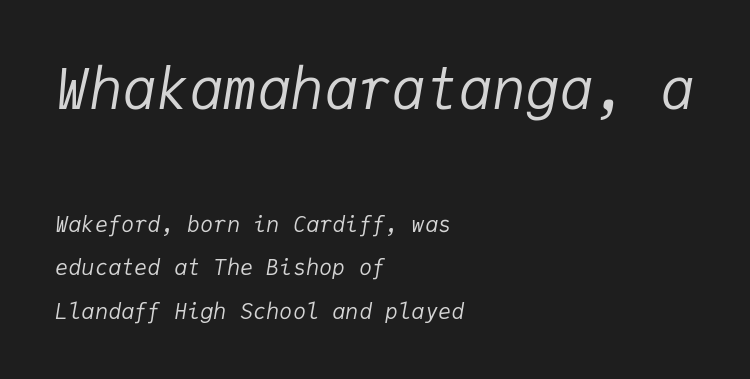
{"italic": "yes", "lean": "right", "slant_degrees": 9, "bold": "no", "weight": "regular", "width": "normal", "stroke_contrast": "low", "x_height": "medium", "monospaced": "yes", "underline": "no", "align": "left", "line_spacing": "loose", "line_spacing_ratio": 1.98, "letter_spacing": "normal", "letter_spacing_em": 0.0, "larger_block": "first", "size_ratio": 2.55, "glyph_px": 56}
